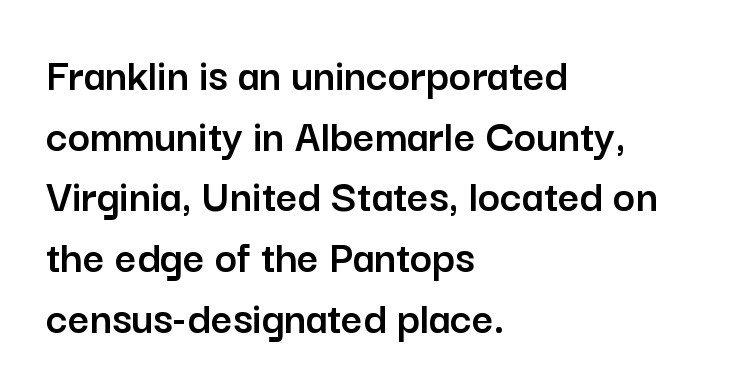
The image shows 47 px sans-serif type, upright; set left-aligned, normal line spacing (1.29x), normal letter spacing, not underlined; low stroke contrast and a medium x-height.
